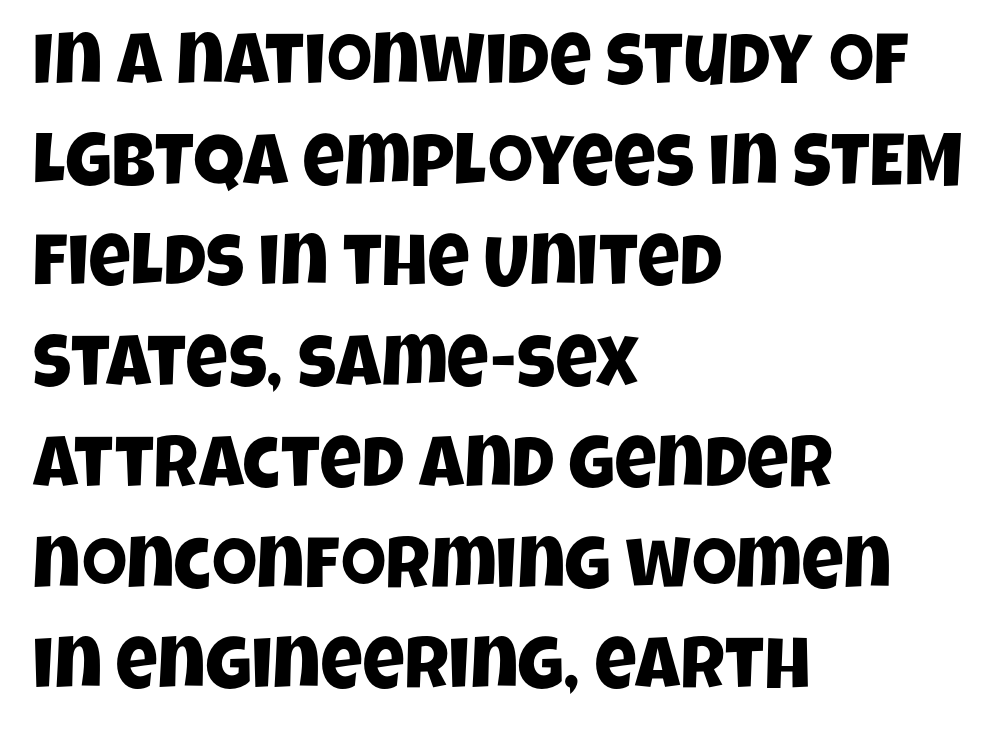
{"serif": "no", "width": "condensed", "stroke_contrast": "low", "x_height": "large", "monospaced": "no", "underline": "no", "align": "left", "line_spacing": "normal", "line_spacing_ratio": 1.38, "letter_spacing": "normal", "letter_spacing_em": 0.0, "glyph_px": 73}
